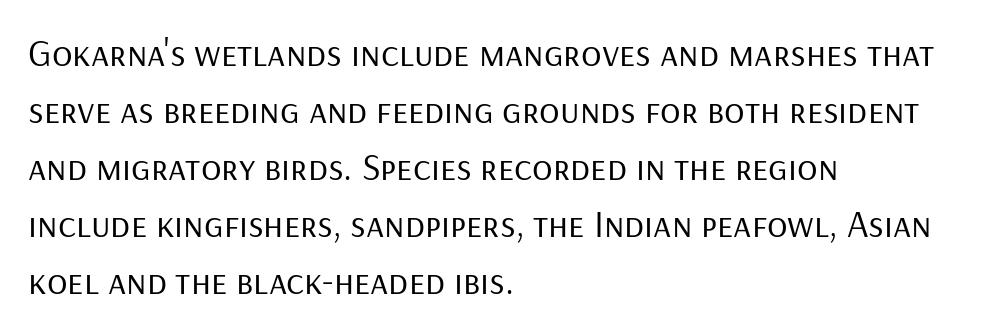
Q: Is the text bold? A: No.
Q: Is the text italic (slanted)? A: No, it is upright.
Q: Is the typeface a serif or a sans-serif typeface? A: Sans-serif.
Q: Is the text underlined? A: No.
Q: How is the paragraph aligned? A: Left-aligned.
Q: Is the spacing between letters normal or unusually wide? A: Normal.
Q: Is the spacing between lines tight, normal or loose? A: Normal.
Q: Width (condensed, normal, or wide)? A: Normal.
Q: Stroke contrast? A: Low.
Q: x-height? A: Medium.
Q: Monospaced? A: No.
